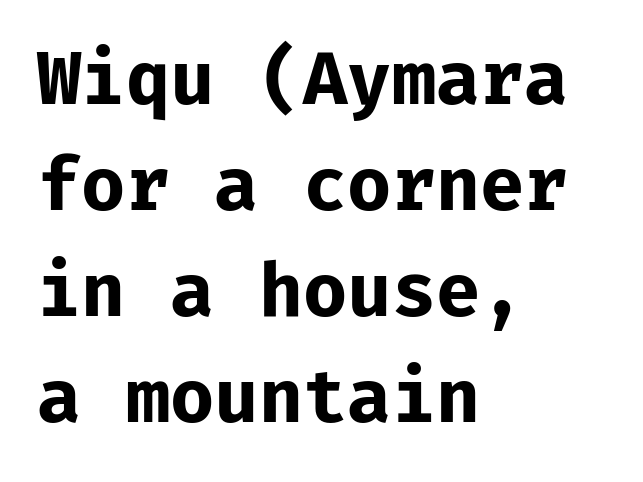
Q: Is the text bold? A: Yes.
Q: Is the text italic (slanted)? A: No, it is upright.
Q: Is the typeface a serif or a sans-serif typeface? A: Sans-serif.
Q: Is the text underlined? A: No.
Q: How is the paragraph aligned? A: Left-aligned.
Q: Is the spacing between letters normal or unusually wide? A: Normal.
Q: Is the spacing between lines tight, normal or loose? A: Normal.
Q: Width (condensed, normal, or wide)? A: Normal.
Q: Stroke contrast? A: Low.
Q: x-height? A: Medium.
Q: Monospaced? A: Yes.
